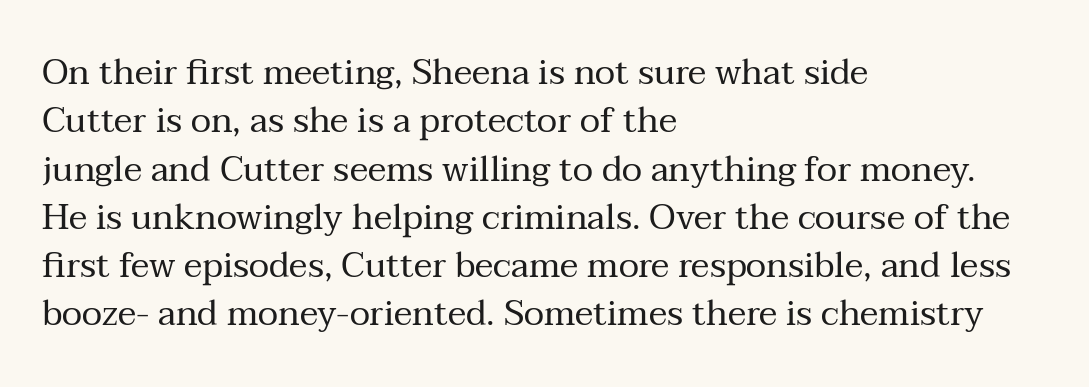
The image shows 35 px regular-weight serif type, upright; set left-aligned, normal line spacing (1.38x), normal letter spacing, not underlined; medium stroke contrast and a medium x-height.
